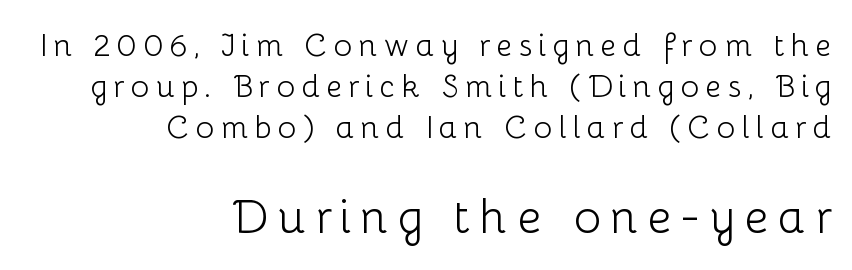
Look at the tracking — it's clearly loosened, letters drifting apart. These two chunks differ in scale, with the bottom chunk taking the larger measure. Does the type have serifs? No, each stem ends abruptly. The letters advance in unequal steps, a hallmark of proportional type. The string is rendered with underlining switched off.
